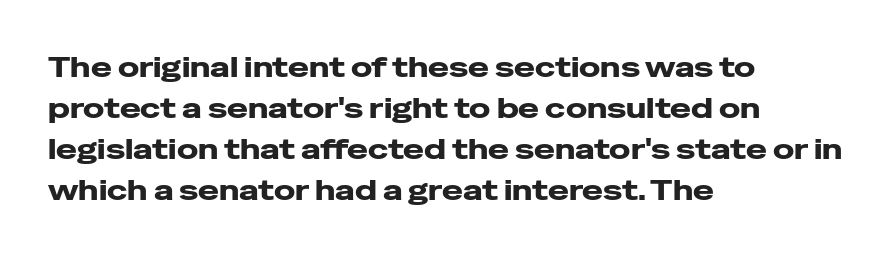
{"serif": "no", "italic": "no", "width": "wide", "stroke_contrast": "low", "x_height": "medium", "monospaced": "no", "underline": "no", "align": "left", "line_spacing": "normal", "line_spacing_ratio": 1.47, "letter_spacing": "normal", "letter_spacing_em": 0.0, "glyph_px": 28}
